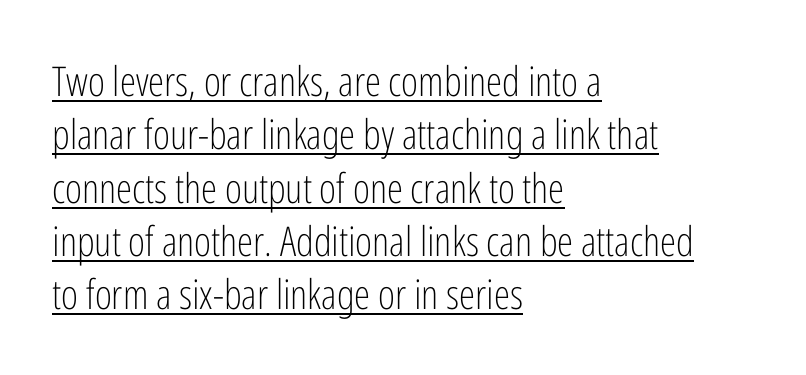
What decoration does the sample have? An underline. Is the block centered? No — it sits flush against the left margin. Ink coverage per letter is moderate at most. Proportional: the letters do not fall into vertical columns.
